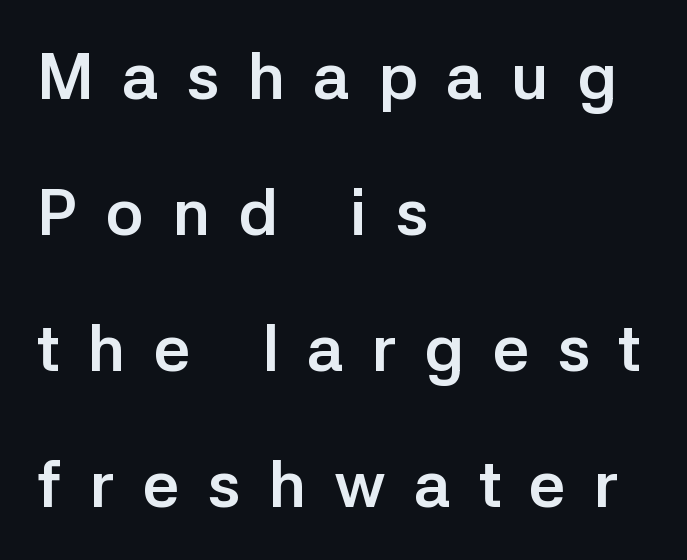
{"serif": "no", "italic": "no", "bold": "yes", "weight": "semibold", "width": "normal", "stroke_contrast": "low", "x_height": "medium", "monospaced": "no", "underline": "no", "align": "left", "line_spacing": "loose", "line_spacing_ratio": 2.09, "letter_spacing": "wide", "letter_spacing_em": 0.43, "glyph_px": 65}
